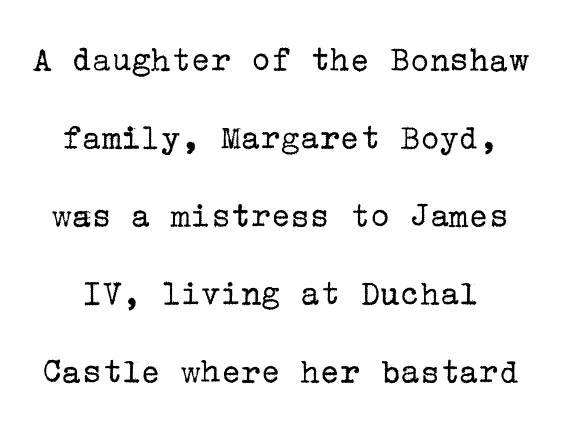
Heft: none added — not bold. This is roman type, the default non-slanted kind. Has an underline been added? It has not. A great deal of white space separates one row of letters from the next.
